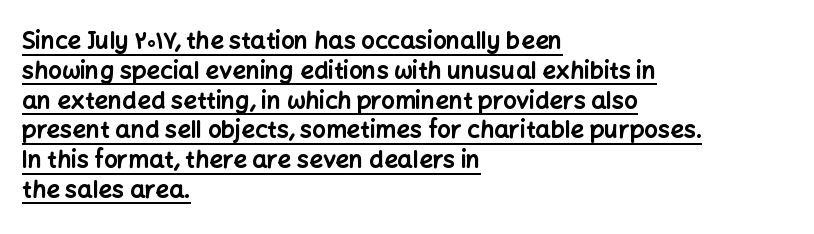
The image shows 24 px bold type, upright; set left-aligned, line spacing 1.24x, normal letter spacing, underlined.
